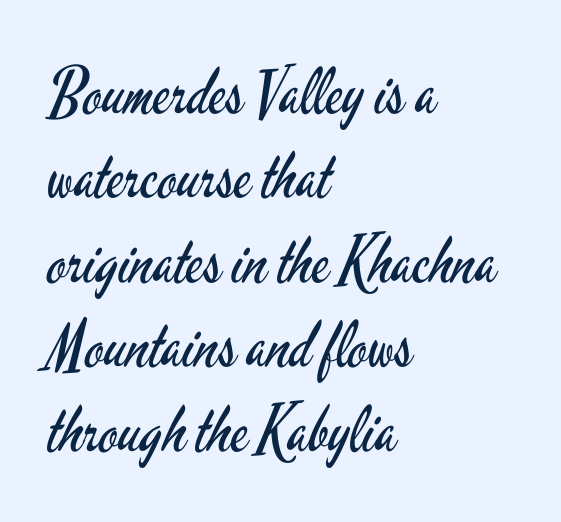
How are the letters spaced? Ordinarily, with no added tracking. Each new line begins a customary step beneath the previous one. The letterforms sit at book weight or below.
